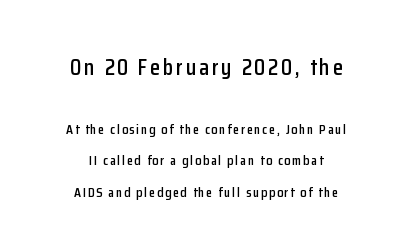
Vertical spacing — loose. Reading top to bottom, the characters get smaller at the block break. It's the straight-up-and-down kind of type. One-word summary of the alignment: center. A bare baseline throughout the passage.
